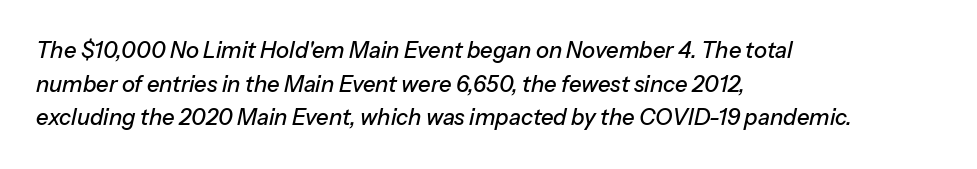
{"italic": "yes", "lean": "right", "slant_degrees": 13, "underline": "no", "align": "left", "line_spacing": "normal", "line_spacing_ratio": 1.53, "letter_spacing": "normal", "letter_spacing_em": 0.0, "glyph_px": 22}
